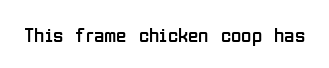
The image shows 21 px text type, upright; set normal letter spacing, not underlined.
